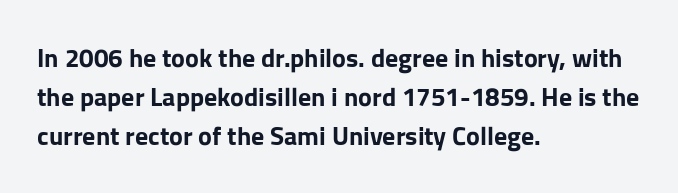
Successive baselines arrive at the customary interval. Nope, not italic — everything's standing straight. Stroke thickness is high; the sample reads as a true bold. Line starts are locked; line ends wander. Clear beneath every line of the passage. The line texture is even and compact thanks to regular tracking.
